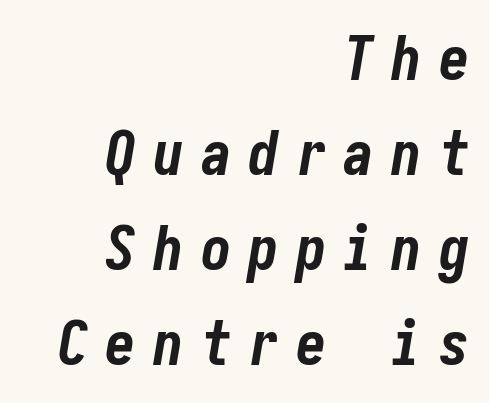
Q: Is the text bold? A: Yes.
Q: Is the text italic (slanted)? A: Yes, it leans right by about 10 degrees.
Q: Is the text underlined? A: No.
Q: How is the paragraph aligned? A: Right-aligned.
Q: Is the spacing between letters normal or unusually wide? A: Unusually wide.
Q: Is the spacing between lines tight, normal or loose? A: Normal.
Q: Width (condensed, normal, or wide)? A: Condensed.
Q: Stroke contrast? A: Low.
Q: x-height? A: Medium.
